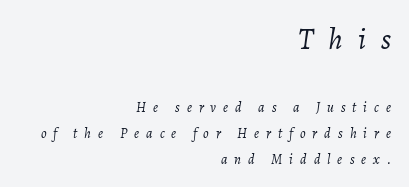
The image shows 30 px light type, italic (leaning right); set right-aligned, line spacing 1.84x, unusually wide letter spacing (+0.5 em), not underlined; the first (top) block is 2.14x larger; low stroke contrast and a medium x-height.
